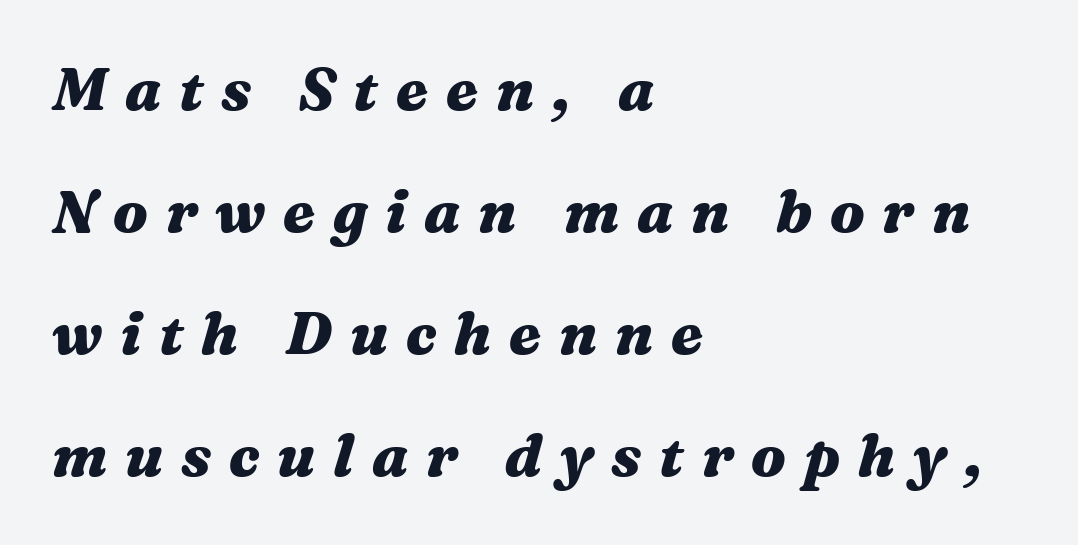
Any mark beneath the type? The region is blank. In CSS terms this would be text-align: left. Looks like regular typesetting: each glyph gets only the width it needs. In terms of posture, this sample is oblique. Between one letter and the next there's a generous, obvious gap.
